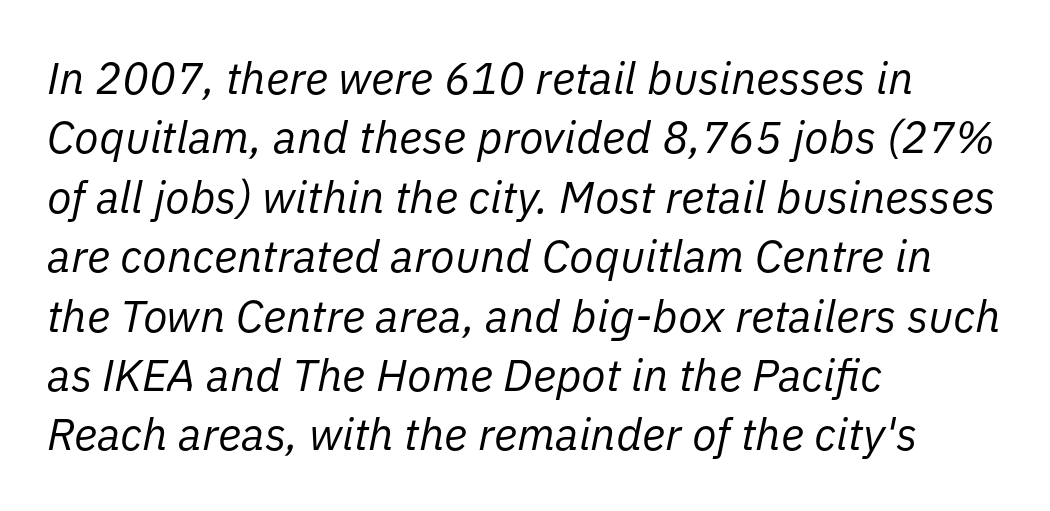
Q: Is the text bold? A: No.
Q: Is the text italic (slanted)? A: Yes, it leans right by about 11 degrees.
Q: Is the text underlined? A: No.
Q: How is the paragraph aligned? A: Left-aligned.
Q: Is the spacing between letters normal or unusually wide? A: Normal.
Q: Is the spacing between lines tight, normal or loose? A: Normal.
Q: Width (condensed, normal, or wide)? A: Normal.
Q: Stroke contrast? A: Low.
Q: x-height? A: Medium.
Q: Monospaced? A: No.
